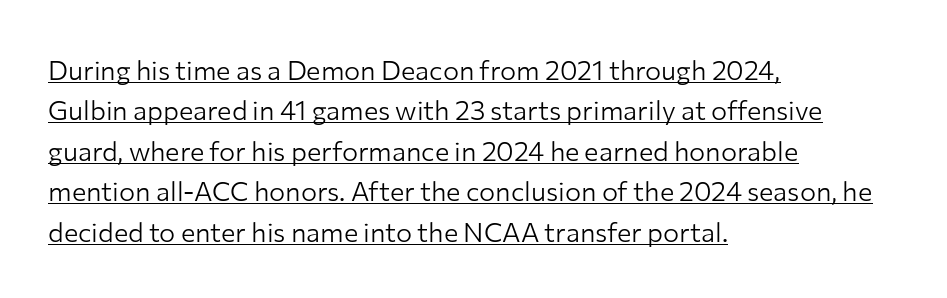
Q: Is the text bold? A: No.
Q: Is the text italic (slanted)? A: No, it is upright.
Q: Is the text underlined? A: Yes.
Q: How is the paragraph aligned? A: Left-aligned.
Q: Is the spacing between letters normal or unusually wide? A: Normal.
Q: Is the spacing between lines tight, normal or loose? A: Normal.
